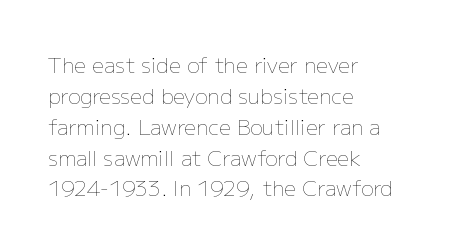
{"italic": "no", "bold": "no", "underline": "no", "align": "left", "line_spacing": "normal", "line_spacing_ratio": 1.47, "letter_spacing": "normal", "letter_spacing_em": 0.0, "glyph_px": 21}
